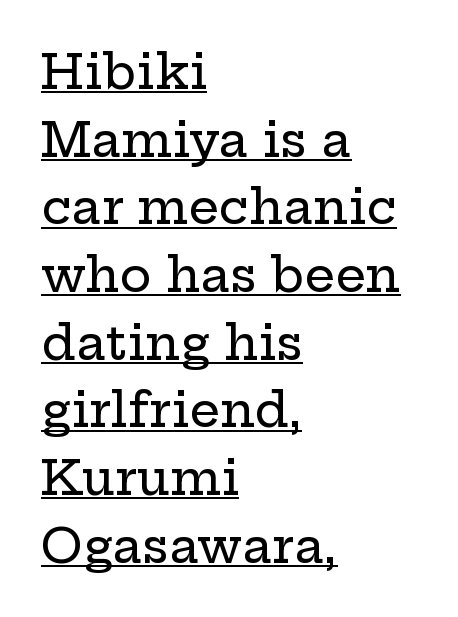
{"serif": "yes", "italic": "no", "width": "wide", "stroke_contrast": "low", "x_height": "medium", "monospaced": "no", "underline": "yes", "align": "left", "line_spacing": "normal", "line_spacing_ratio": 1.41, "letter_spacing": "normal", "letter_spacing_em": 0.0, "glyph_px": 48}
